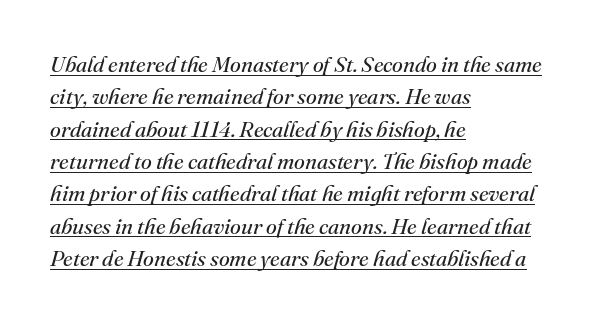
{"italic": "yes", "lean": "right", "slant_degrees": 16, "bold": "no", "underline": "yes", "align": "left", "line_spacing": "normal", "line_spacing_ratio": 1.47, "letter_spacing": "normal", "letter_spacing_em": 0.0, "glyph_px": 22}
